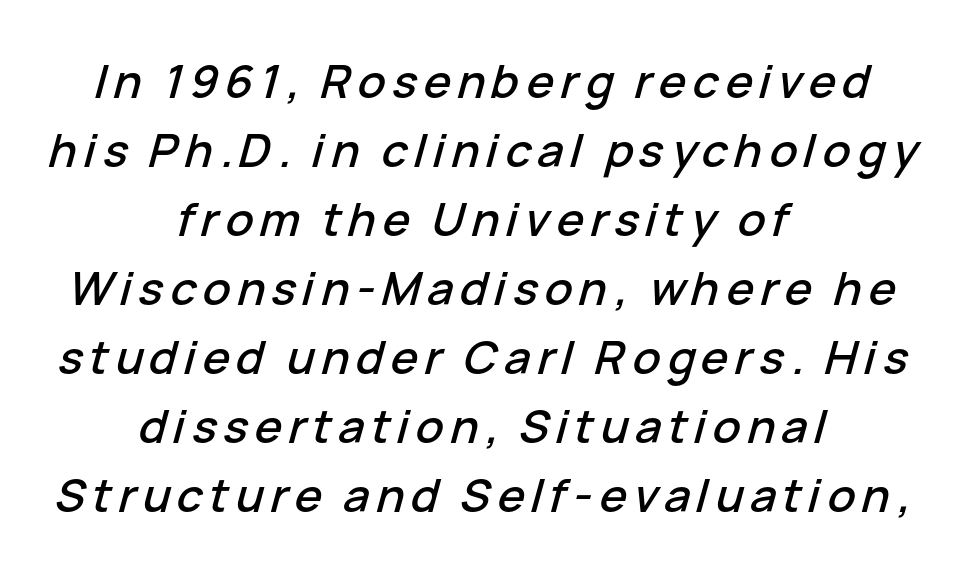
The image shows 46 px text type, italic (leaning right); set centered, normal line spacing (1.5x), not underlined; low stroke contrast and a medium x-height.
